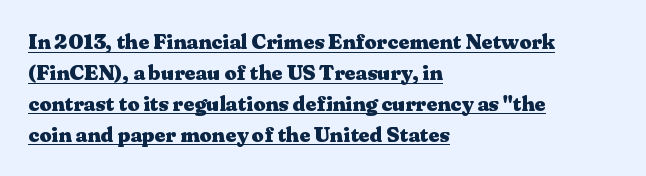
{"italic": "no", "bold": "yes", "underline": "yes", "align": "left", "line_spacing": "normal", "line_spacing_ratio": 1.47, "letter_spacing": "normal", "letter_spacing_em": 0.0, "glyph_px": 21}
